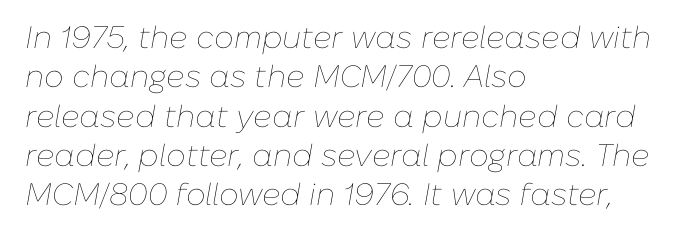
{"italic": "yes", "lean": "right", "slant_degrees": 10, "bold": "no", "weight": "thin", "width": "normal", "stroke_contrast": "low", "x_height": "medium", "monospaced": "no", "underline": "no", "align": "left", "line_spacing": "normal", "line_spacing_ratio": 1.27, "letter_spacing": "normal", "letter_spacing_em": 0.0, "glyph_px": 31}
